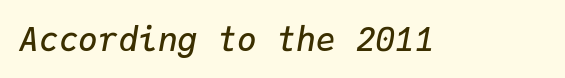
Q: Is the text bold? A: Semi-bold.
Q: Is the text italic (slanted)? A: Yes, it leans right by about 9 degrees.
Q: Is the text underlined? A: No.
Q: Is the spacing between letters normal or unusually wide? A: Normal.
Q: Width (condensed, normal, or wide)? A: Normal.
Q: Stroke contrast? A: Low.
Q: x-height? A: Medium.
Q: Monospaced? A: Yes.
